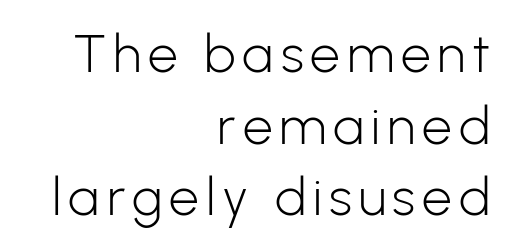
The image shows 53 px light sans-serif type, upright; set right-aligned, normal line spacing (1.35x), not underlined; low stroke contrast and a medium x-height.
